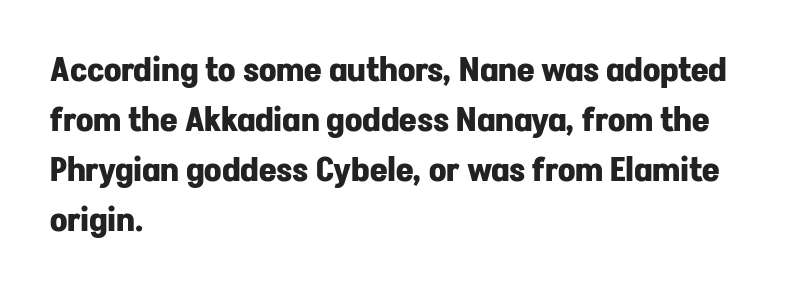
Looks like regular typesetting: each glyph gets only the width it needs. These lines are set flush left with a ragged right edge. The face used here is a sans, in the tradition of grotesques and geometrics. The rendering keeps characters at their native spacing. Characters remain perfectly vertical along every line. The lines sit at an ordinary, default distance from one another.
